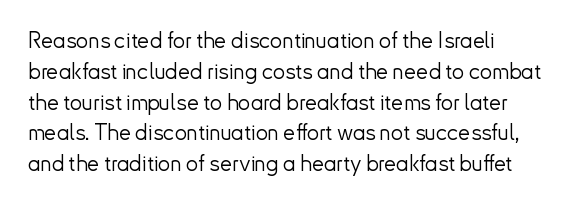
Q: Is the text bold? A: No.
Q: Is the text italic (slanted)? A: No, it is upright.
Q: Is the text underlined? A: No.
Q: Is the spacing between letters normal or unusually wide? A: Normal.
Q: Is the spacing between lines tight, normal or loose? A: Normal.
